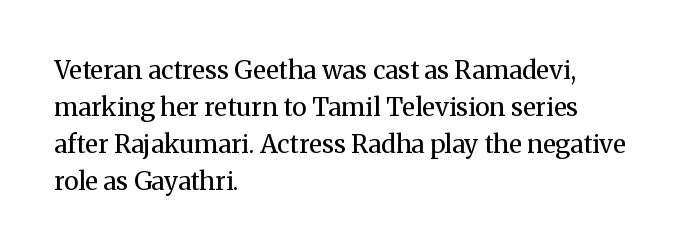
The image shows 25 px text type, upright; set left-aligned, normal line spacing (1.48x), normal letter spacing, not underlined.
